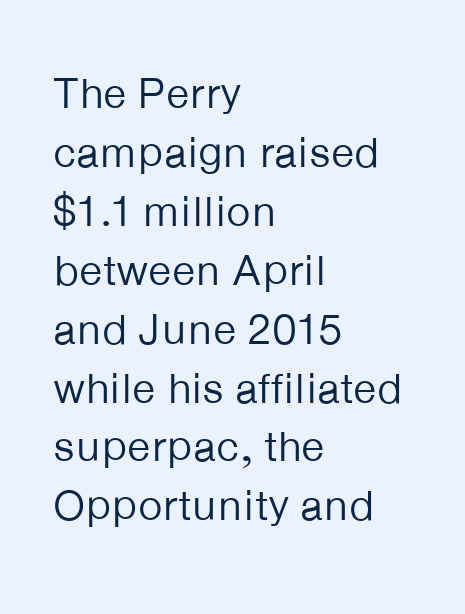
{"serif": "no", "italic": "no", "bold": "no", "weight": "regular", "width": "normal", "stroke_contrast": "low", "x_height": "medium", "monospaced": "no", "underline": "no", "align": "left", "line_spacing": "normal", "line_spacing_ratio": 1.37, "letter_spacing": "normal", "letter_spacing_em": 0.0, "glyph_px": 43}
